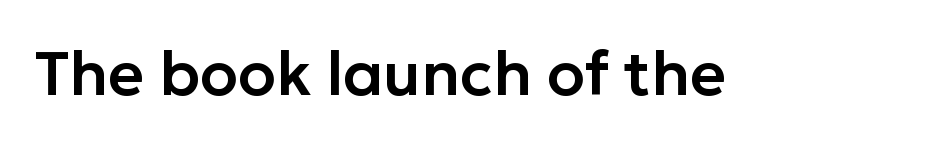
{"serif": "no", "italic": "no", "width": "normal", "stroke_contrast": "low", "x_height": "medium", "monospaced": "no", "underline": "no", "letter_spacing": "normal", "letter_spacing_em": 0.0, "glyph_px": 62}
